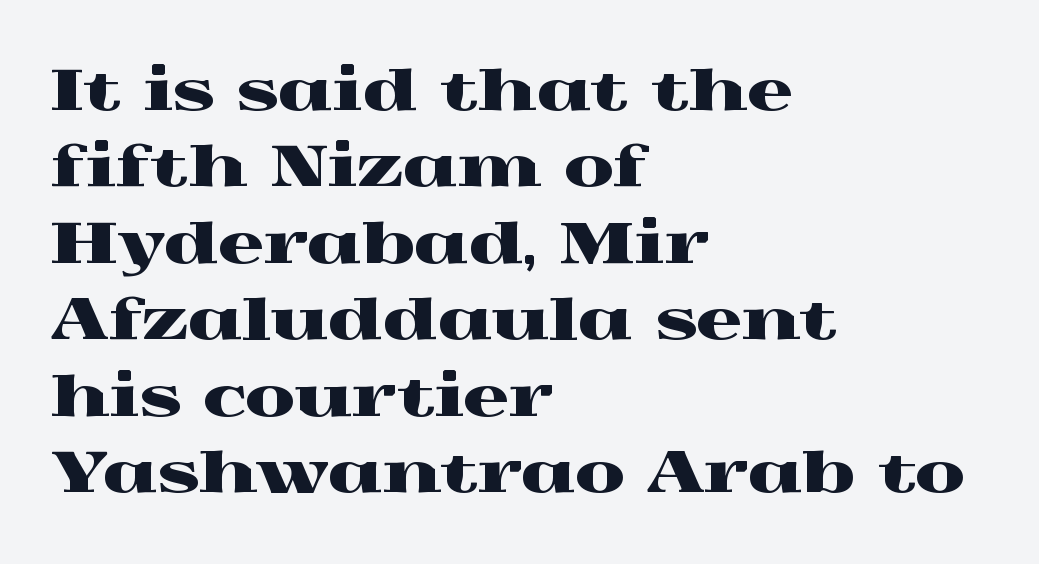
Posture: straight, roman, zero tilt. One glance says typical: line gaps are just what's usual. Clear beneath every line of the passage. Classification — serif. The passage shown is typed in a proportional face where columns would drift. A classic flush-left, rag-right setting is used for this passage.
